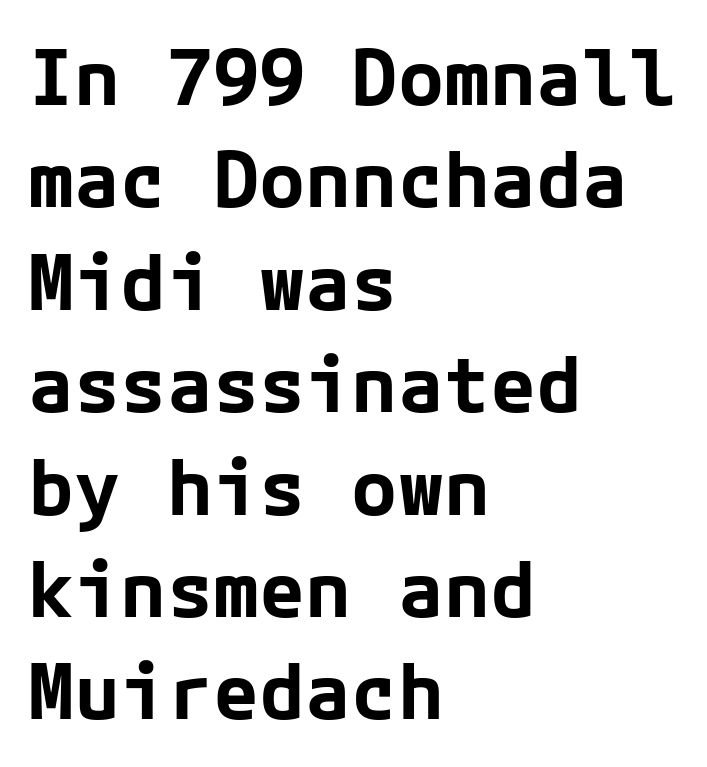
Q: Is the text bold? A: Yes.
Q: Is the text italic (slanted)? A: No, it is upright.
Q: Is the typeface a serif or a sans-serif typeface? A: Sans-serif.
Q: Is the text underlined? A: No.
Q: How is the paragraph aligned? A: Left-aligned.
Q: Is the spacing between letters normal or unusually wide? A: Normal.
Q: Is the spacing between lines tight, normal or loose? A: Normal.
Q: Width (condensed, normal, or wide)? A: Normal.
Q: Stroke contrast? A: Low.
Q: x-height? A: Medium.
